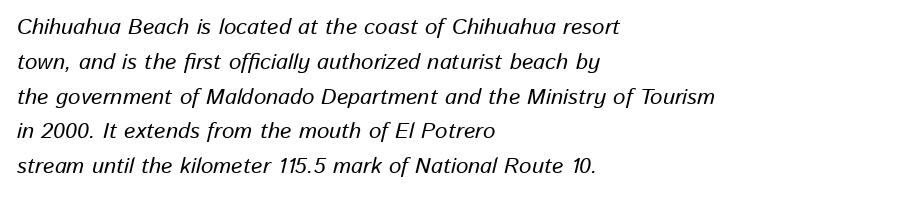
Designer's note — italics engaged. Line spacing here is normal. Glance below the letters and you will spot only blank space. The letterforms sit shoulder to shoulder at normal distance. A classic flush-left, rag-right setting is used for this passage.
